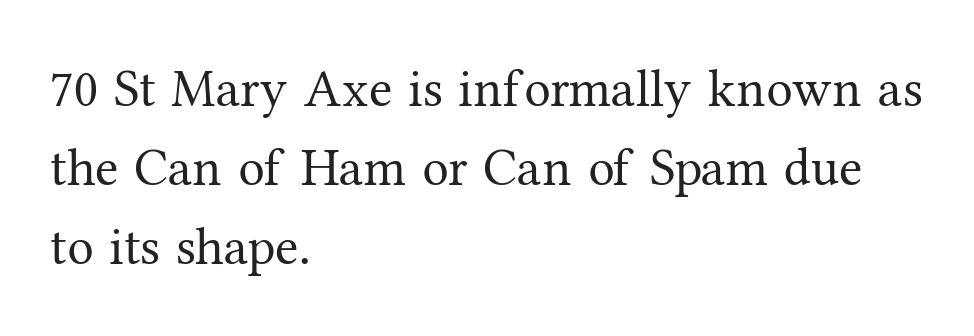
The image shows 53 px regular-weight serif type, upright; set left-aligned, normal line spacing (1.49x), normal letter spacing, not underlined; medium stroke contrast and a medium x-height.
